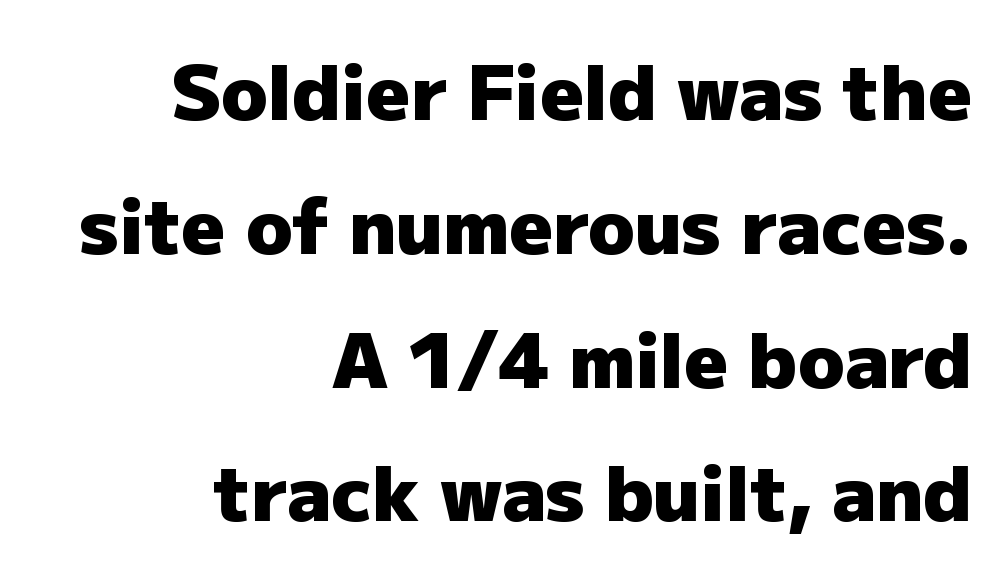
The image shows 76 px heavy sans-serif type, upright; set right-aligned, line spacing 1.76x, normal letter spacing, not underlined; low stroke contrast and a medium x-height.
